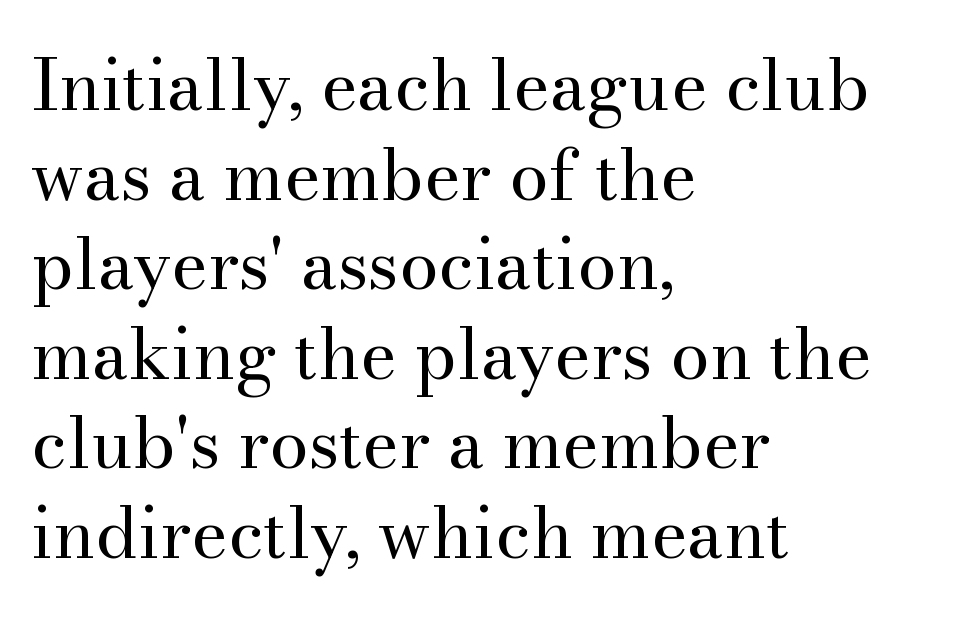
The image shows 70 px regular-weight serif type, upright; set left-aligned, normal line spacing (1.28x), normal letter spacing, not underlined; medium stroke contrast and a small x-height.
